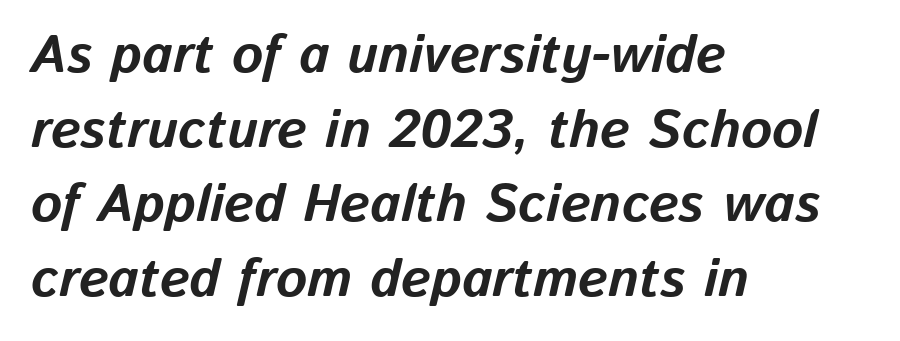
Q: Is the text bold? A: Yes.
Q: Is the text italic (slanted)? A: Yes, it leans right by about 13 degrees.
Q: Is the text underlined? A: No.
Q: How is the paragraph aligned? A: Left-aligned.
Q: Is the spacing between letters normal or unusually wide? A: Normal.
Q: Is the spacing between lines tight, normal or loose? A: Normal.
Q: Width (condensed, normal, or wide)? A: Normal.
Q: Stroke contrast? A: Low.
Q: x-height? A: Medium.
Q: Monospaced? A: No.
